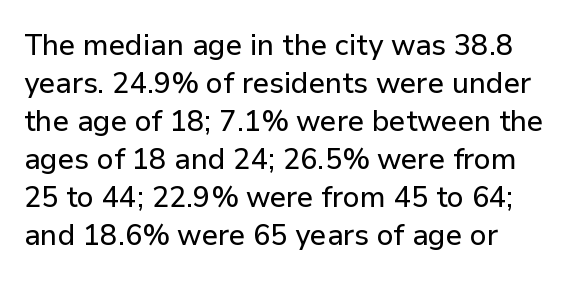
Q: Is the text italic (slanted)? A: No, it is upright.
Q: Is the typeface a serif or a sans-serif typeface? A: Sans-serif.
Q: Is the text underlined? A: No.
Q: How is the paragraph aligned? A: Left-aligned.
Q: Is the spacing between letters normal or unusually wide? A: Normal.
Q: Is the spacing between lines tight, normal or loose? A: Normal.
Q: Width (condensed, normal, or wide)? A: Normal.
Q: Stroke contrast? A: Low.
Q: x-height? A: Medium.
Q: Monospaced? A: No.
